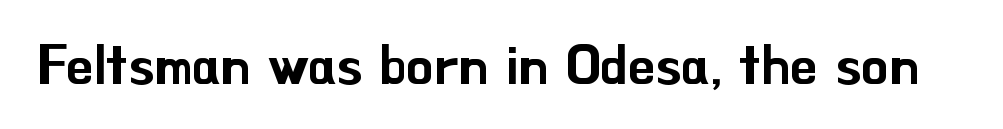
The gap between lines stays unmarked. What kind of face is this? One without serifs — a sans. Do the characters align in a grid? No, the font is proportional. The face used here is rendered with its standard letterfit.
